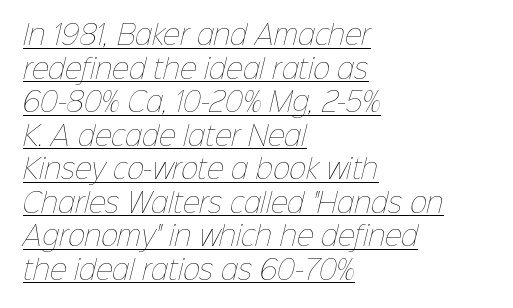
Stroke mass is kept to a normal reading level or below. Whoever set this chose a conventional vertical rhythm. A student would call this left alignment; a typographer would say flush left, rag right. Look at the tracking — it's just the regular setting, nothing added. Each line of the rendering has a horizontal stroke beneath the glyphs.
